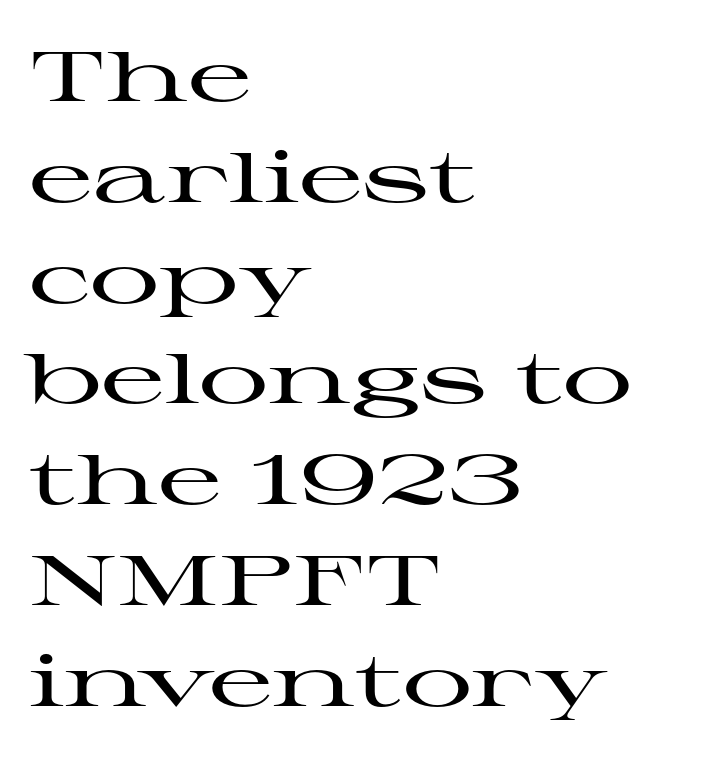
Quick note: underline off. The line-height multiplier appears to be the usual default. You can tell from the footed stems that serif type was used. There is no visible air inserted between adjacent glyphs. Reading down the block, your eye returns to a fixed left position each line.
